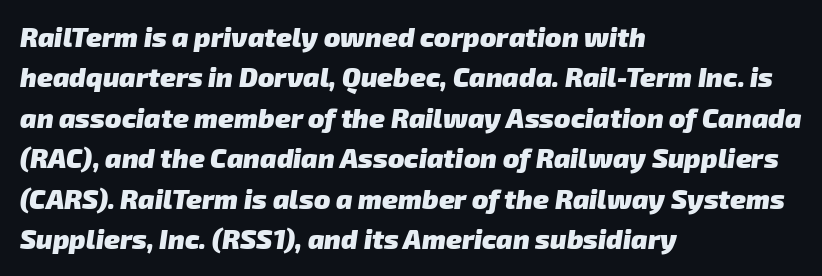
The image shows 27 px bold type; set left-aligned, normal line spacing (1.5x), normal letter spacing, not underlined.
